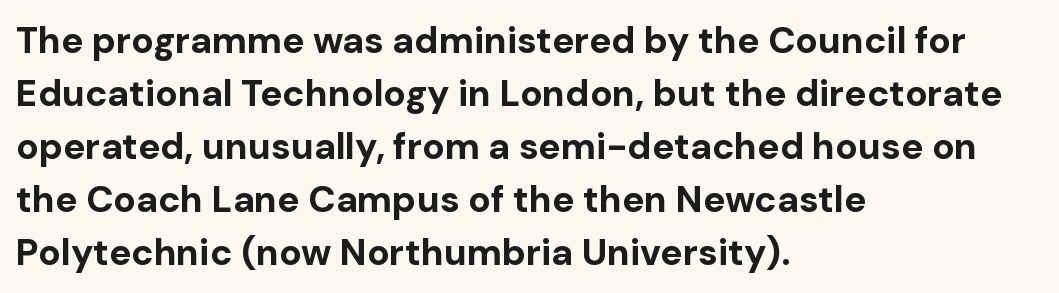
The image shows 37 px bold sans-serif type, upright; set left-aligned, normal line spacing (1.43x), normal letter spacing, not underlined; low stroke contrast and a medium x-height.
